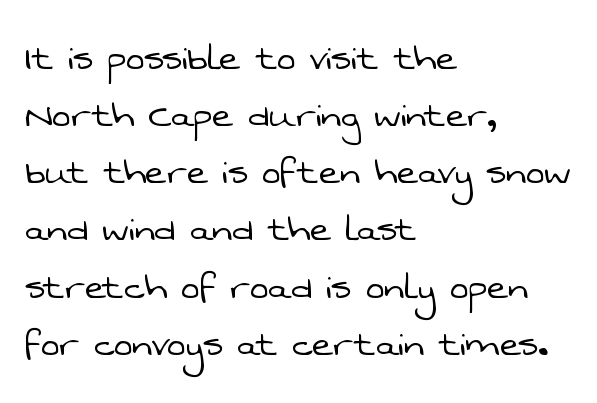
Q: Is the text bold? A: No.
Q: Is the typeface a serif or a sans-serif typeface? A: Sans-serif.
Q: Is the text underlined? A: No.
Q: How is the paragraph aligned? A: Left-aligned.
Q: Is the spacing between letters normal or unusually wide? A: Normal.
Q: Is the spacing between lines tight, normal or loose? A: Normal.
Q: Width (condensed, normal, or wide)? A: Normal.
Q: Stroke contrast? A: Low.
Q: x-height? A: Medium.
Q: Monospaced? A: No.
